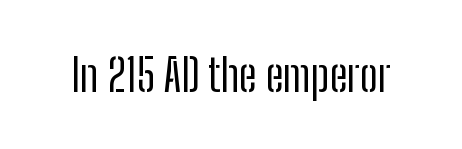
Bold? No — there's no thickening of the strokes. Decoration check: the copy has no underline. Looks like regular typesetting: each glyph gets only the width it needs. Words appear dense and cohesive because spacing is normal. The rendering shows plain stroke endings on the letterforms — a sans-serif design.
